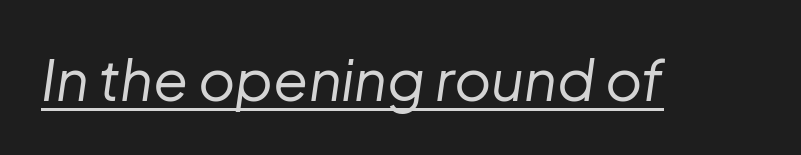
Q: Is the text bold? A: No.
Q: Is the text italic (slanted)? A: Yes, it leans right by about 8 degrees.
Q: Is the text underlined? A: Yes.
Q: Is the spacing between letters normal or unusually wide? A: Normal.
Q: Width (condensed, normal, or wide)? A: Normal.
Q: Stroke contrast? A: Low.
Q: x-height? A: Medium.
Q: Monospaced? A: No.
